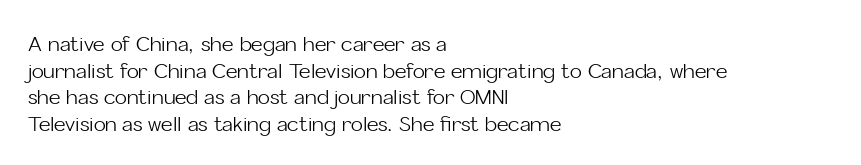
The image shows 20 px text type, upright; set left-aligned, normal line spacing (1.33x), normal letter spacing, not underlined.
